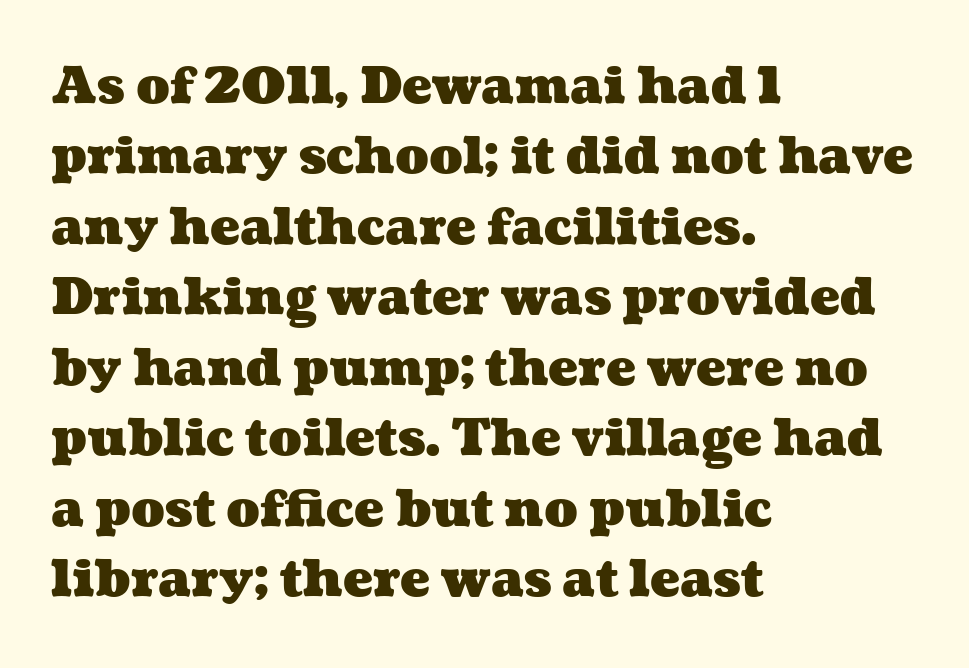
The image shows 50 px heavy, wide type; set left-aligned, normal line spacing (1.41x), normal letter spacing, not underlined; medium stroke contrast and a medium x-height.
